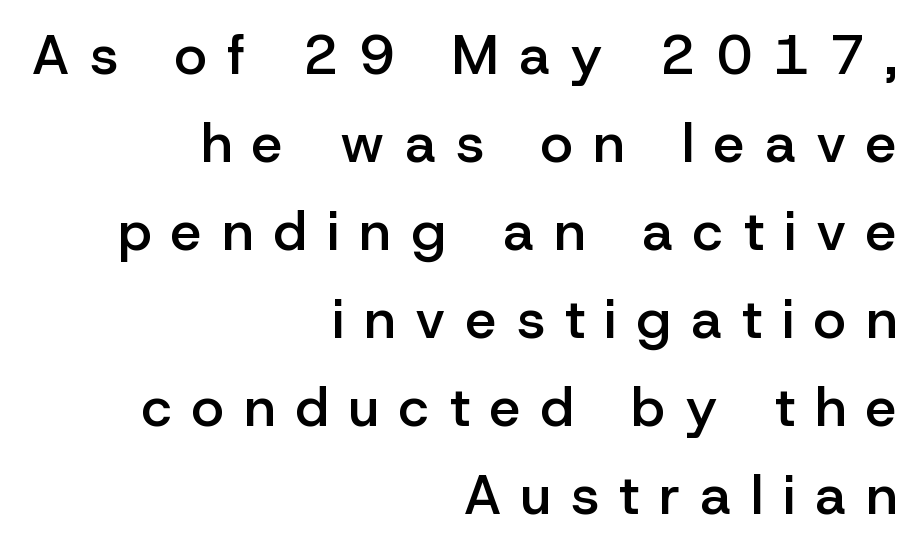
Each glyph is drawn with semibold strokes, heavier than normal yet not fully bold. Does the copy run flush right? Yes — the right margin is perfectly even. Bare-footed words on every line. The face used here is rendered with a markedly widened letterfit.
